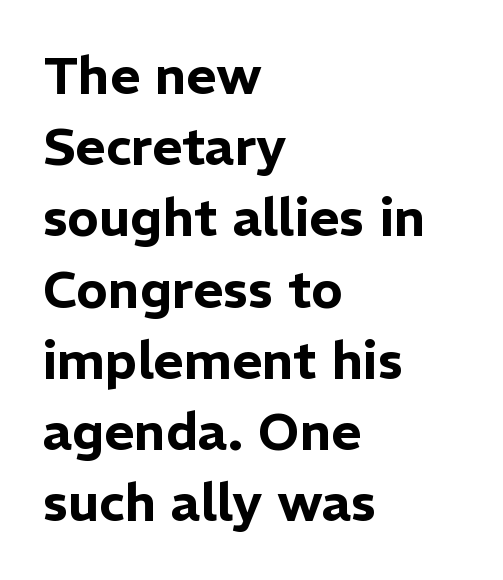
Q: Is the text italic (slanted)? A: No, it is upright.
Q: Is the typeface a serif or a sans-serif typeface? A: Sans-serif.
Q: Is the text underlined? A: No.
Q: How is the paragraph aligned? A: Left-aligned.
Q: Is the spacing between letters normal or unusually wide? A: Normal.
Q: Is the spacing between lines tight, normal or loose? A: Normal.
Q: Width (condensed, normal, or wide)? A: Normal.
Q: Stroke contrast? A: Low.
Q: x-height? A: Medium.
Q: Monospaced? A: No.
